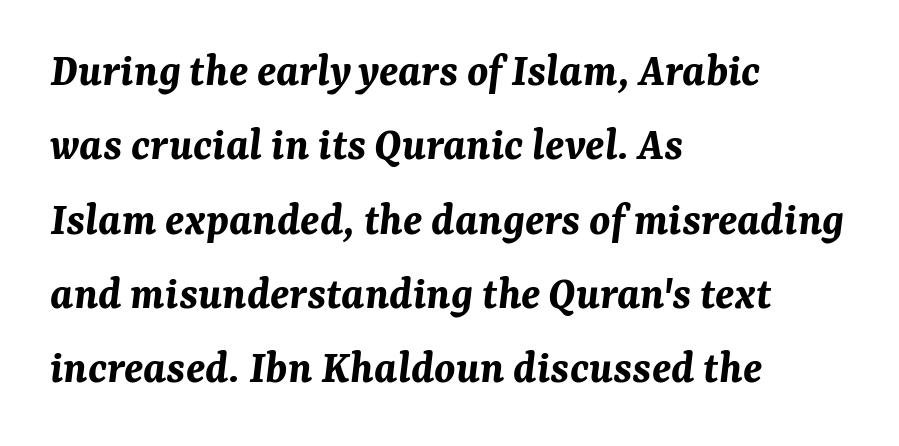
Q: Is the text bold? A: Yes.
Q: Is the text italic (slanted)? A: Yes, it leans right by about 7 degrees.
Q: Is the text underlined? A: No.
Q: How is the paragraph aligned? A: Left-aligned.
Q: Is the spacing between letters normal or unusually wide? A: Normal.
Q: Is the spacing between lines tight, normal or loose? A: Normal.
Q: Width (condensed, normal, or wide)? A: Normal.
Q: Stroke contrast? A: Medium.
Q: x-height? A: Medium.
Q: Monospaced? A: No.
